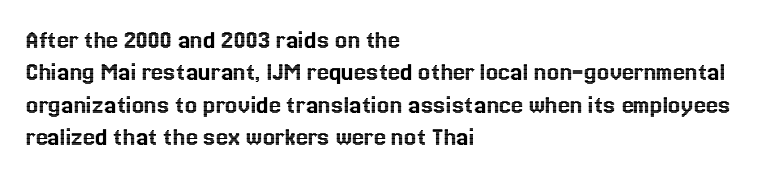
{"italic": "no", "underline": "no", "align": "left", "line_spacing_ratio": 1.2, "letter_spacing": "normal", "letter_spacing_em": 0.0, "glyph_px": 27}
